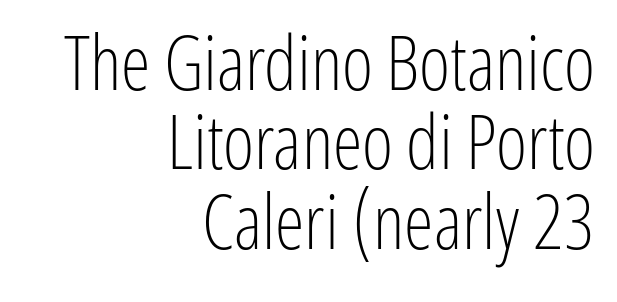
Spacing between characters is what you'd get straight out of the box. Varying glyph widths throughout — classic text-font behaviour. The font family rendered here belongs to the sans-serif group. This is the regular roman posture of the typeface. Compared with a flush-left layout, this one pins lines to the opposite, right side.
